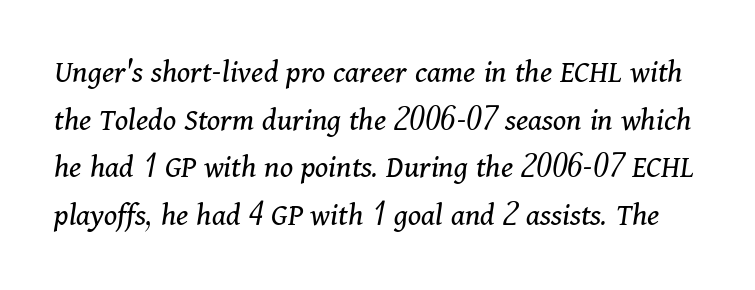
The passage shown is typeset with a serif family. No word sits above an underline. You could not count columns in this text — the font is proportionally spaced. Unbolded letterforms with no extra heft. Observe the lean: these are italic letterforms. Characters follow at the spacing the type designer built in.
